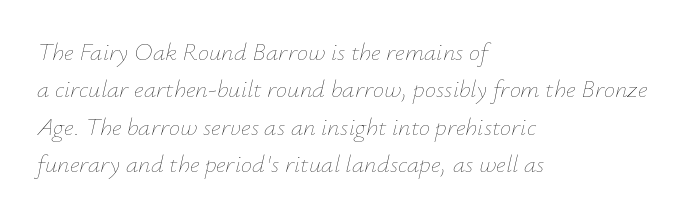
The image shows 25 px text type, italic (leaning right); set left-aligned, normal line spacing (1.5x), normal letter spacing, not underlined.
